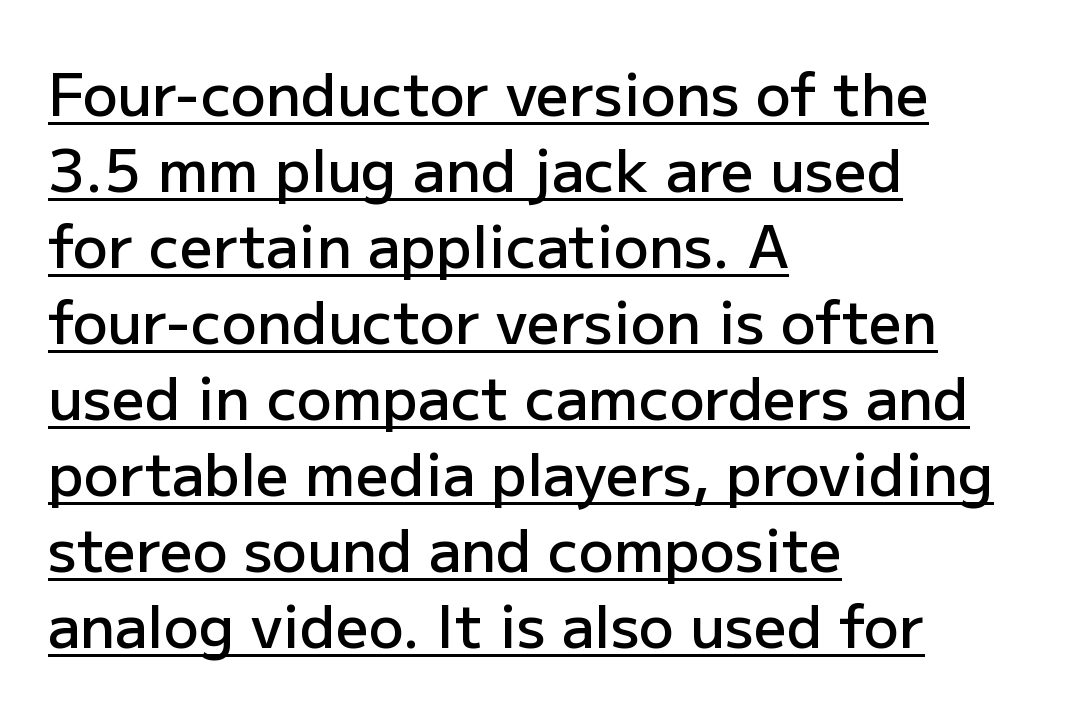
{"serif": "no", "italic": "no", "bold": "semi", "weight": "semibold", "width": "normal", "stroke_contrast": "low", "x_height": "medium", "monospaced": "no", "underline": "yes", "align": "left", "line_spacing": "normal", "line_spacing_ratio": 1.31, "letter_spacing": "normal", "letter_spacing_em": 0.0, "glyph_px": 58}
